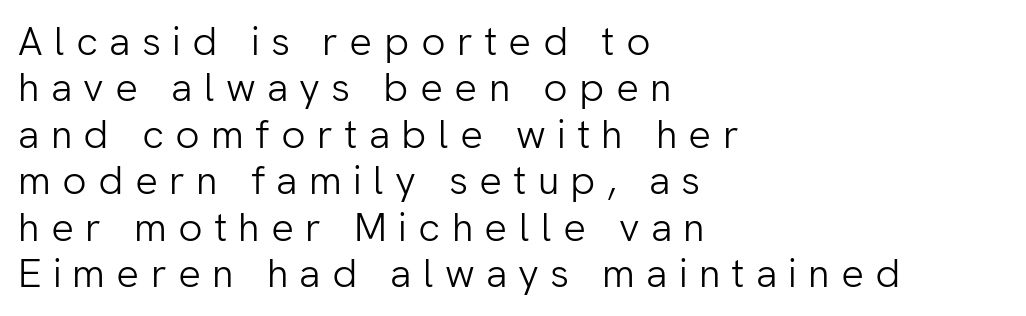
Loose tracking; the words dissolve into strings of separated letters. Visually the block forms a straight wall on the left and a jagged coastline on the right. Is this a fixed-width face? No — the glyphs have proportional, varying widths. Notice how the stems are strictly vertical — no italics here. Heaviness? Minimal to ordinary, like unemphasized prose. Underline: absent.
